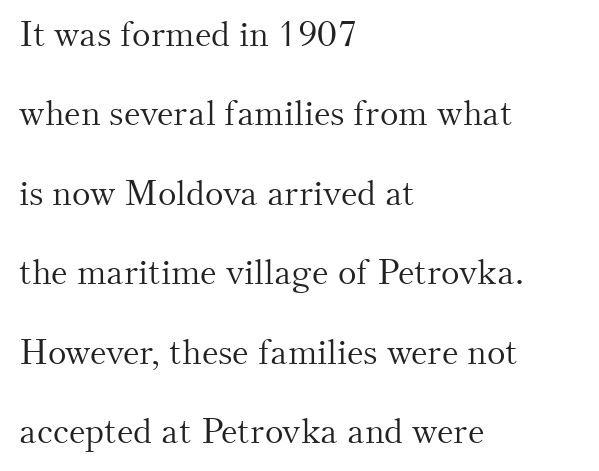
Q: Is the text bold? A: No.
Q: Is the text italic (slanted)? A: No, it is upright.
Q: Is the typeface a serif or a sans-serif typeface? A: Serif.
Q: Is the text underlined? A: No.
Q: How is the paragraph aligned? A: Left-aligned.
Q: Is the spacing between letters normal or unusually wide? A: Normal.
Q: Is the spacing between lines tight, normal or loose? A: Loose.
Q: Width (condensed, normal, or wide)? A: Normal.
Q: Stroke contrast? A: Medium.
Q: x-height? A: Small.
Q: Monospaced? A: No.
